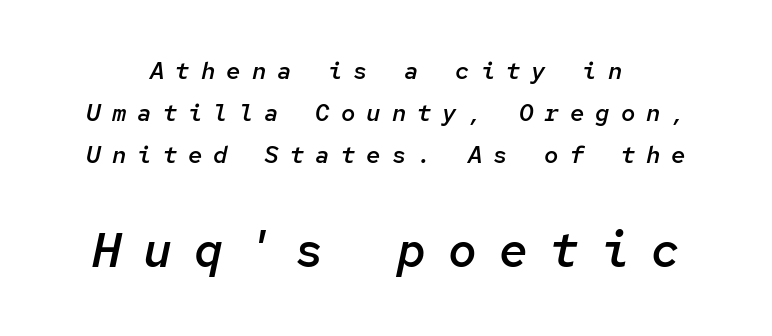
The string is rendered with underlining switched off. You could count columns in this text — the font is strictly monospaced. The whole block is typeset with a tilt. Size hierarchy here favors the trailing block over the leading one. Emphasis by weight is partial: semibold. Short note: letters widely spaced.
